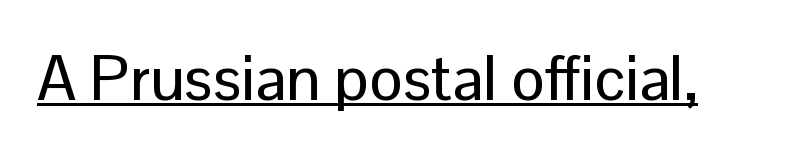
The image shows 63 px sans-serif type, upright; set normal letter spacing, underlined; low stroke contrast and a medium x-height.
